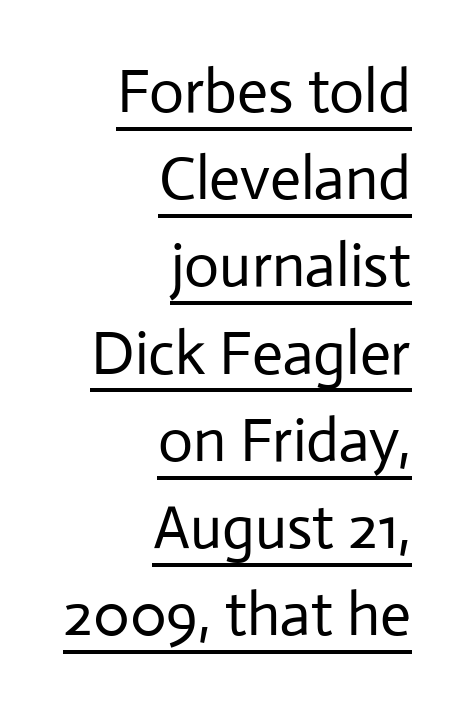
Q: Is the text bold? A: No.
Q: Is the text italic (slanted)? A: No, it is upright.
Q: Is the typeface a serif or a sans-serif typeface? A: Sans-serif.
Q: Is the text underlined? A: Yes.
Q: How is the paragraph aligned? A: Right-aligned.
Q: Is the spacing between letters normal or unusually wide? A: Normal.
Q: Is the spacing between lines tight, normal or loose? A: Normal.
Q: Width (condensed, normal, or wide)? A: Normal.
Q: Stroke contrast? A: Low.
Q: x-height? A: Medium.
Q: Monospaced? A: No.
